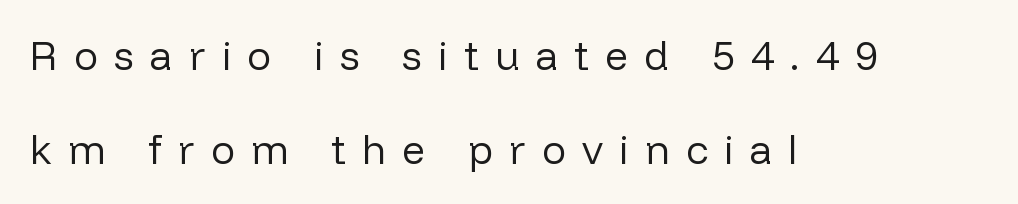
Q: Is the text bold? A: No.
Q: Is the text italic (slanted)? A: No, it is upright.
Q: Is the typeface a serif or a sans-serif typeface? A: Sans-serif.
Q: Is the text underlined? A: No.
Q: How is the paragraph aligned? A: Left-aligned.
Q: Is the spacing between letters normal or unusually wide? A: Unusually wide.
Q: Is the spacing between lines tight, normal or loose? A: Loose.
Q: Width (condensed, normal, or wide)? A: Normal.
Q: Stroke contrast? A: Low.
Q: x-height? A: Medium.
Q: Monospaced? A: No.
